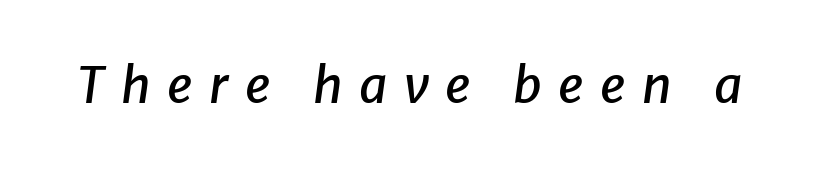
The image shows 50 px text type, italic (leaning right); set unusually wide letter spacing (+0.33 em), not underlined; low stroke contrast and a medium x-height.
